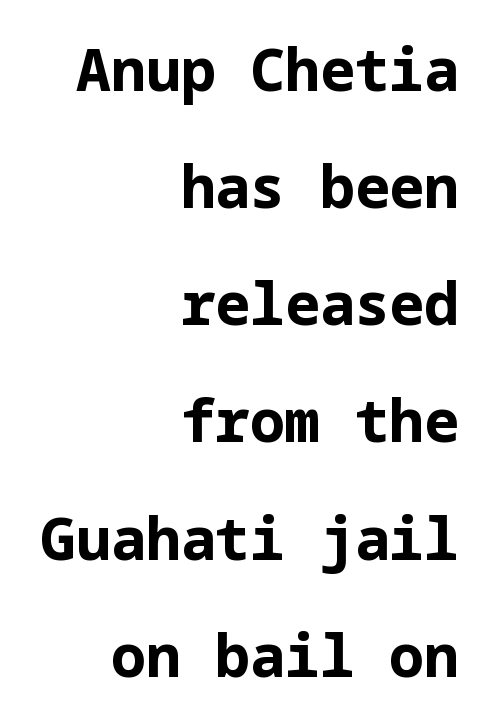
Q: Is the text bold? A: Yes.
Q: Is the text italic (slanted)? A: No, it is upright.
Q: Is the typeface a serif or a sans-serif typeface? A: Sans-serif.
Q: Is the text underlined? A: No.
Q: How is the paragraph aligned? A: Right-aligned.
Q: Is the spacing between letters normal or unusually wide? A: Normal.
Q: Is the spacing between lines tight, normal or loose? A: Loose.
Q: Width (condensed, normal, or wide)? A: Normal.
Q: Stroke contrast? A: Low.
Q: x-height? A: Medium.
